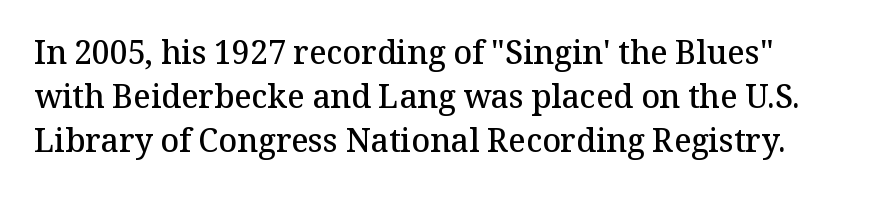
Q: Is the text bold? A: Semi-bold.
Q: Is the text italic (slanted)? A: No, it is upright.
Q: Is the typeface a serif or a sans-serif typeface? A: Serif.
Q: Is the text underlined? A: No.
Q: Is the spacing between letters normal or unusually wide? A: Normal.
Q: Is the spacing between lines tight, normal or loose? A: Normal.
Q: Width (condensed, normal, or wide)? A: Normal.
Q: Stroke contrast? A: Medium.
Q: x-height? A: Medium.
Q: Monospaced? A: No.
